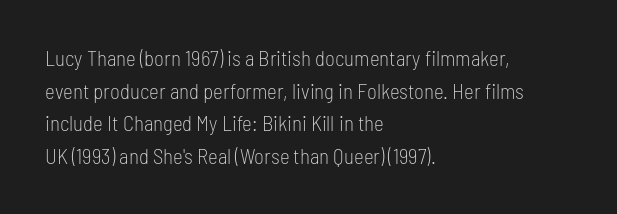
Q: Is the text bold? A: No.
Q: Is the text italic (slanted)? A: No, it is upright.
Q: Is the text underlined? A: No.
Q: How is the paragraph aligned? A: Left-aligned.
Q: Is the spacing between letters normal or unusually wide? A: Normal.
Q: Is the spacing between lines tight, normal or loose? A: Normal.
